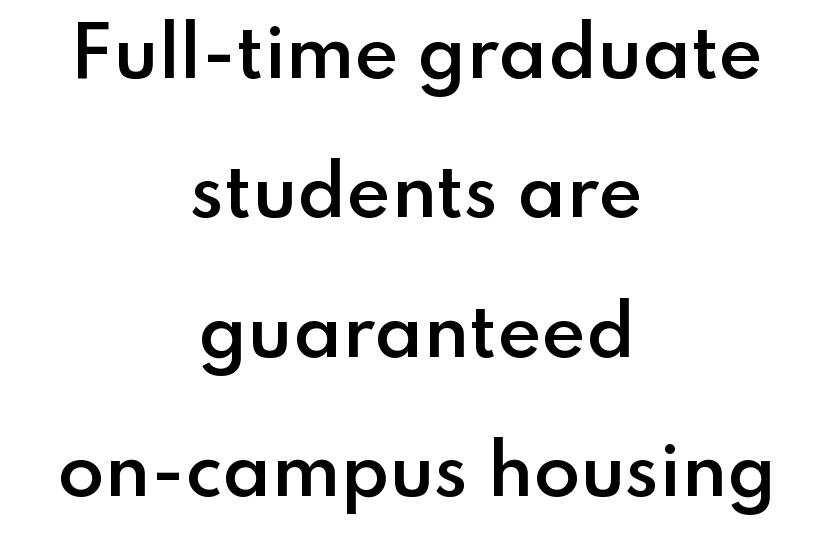
Does extra space separate the letters? No, they use regular spacing. How heavy is the stroke? Medium-heavy — a semibold, shy of bold. Letters rest on an invisible, unmarked baseline. The font family rendered here belongs to the sans-serif group. These lines are rendered in a variable-pitch font. If you folded the block vertically in half, each line would mirror itself in length.
